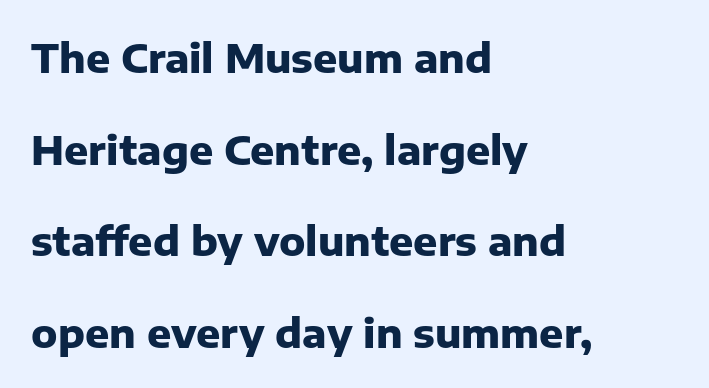
Q: Is the text bold? A: Yes.
Q: Is the text italic (slanted)? A: No, it is upright.
Q: Is the typeface a serif or a sans-serif typeface? A: Sans-serif.
Q: Is the text underlined? A: No.
Q: How is the paragraph aligned? A: Left-aligned.
Q: Is the spacing between letters normal or unusually wide? A: Normal.
Q: Is the spacing between lines tight, normal or loose? A: Loose.
Q: Width (condensed, normal, or wide)? A: Normal.
Q: Stroke contrast? A: Low.
Q: x-height? A: Medium.
Q: Monospaced? A: No.
